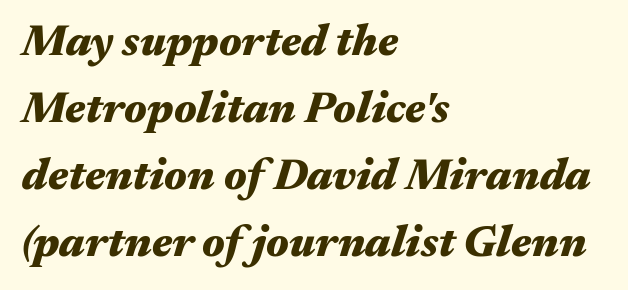
Q: Is the text bold? A: Yes.
Q: Is the text italic (slanted)? A: Yes, it leans right by about 17 degrees.
Q: Is the text underlined? A: No.
Q: How is the paragraph aligned? A: Left-aligned.
Q: Is the spacing between letters normal or unusually wide? A: Normal.
Q: Is the spacing between lines tight, normal or loose? A: Normal.
Q: Width (condensed, normal, or wide)? A: Wide.
Q: Stroke contrast? A: Medium.
Q: x-height? A: Medium.
Q: Monospaced? A: No.
